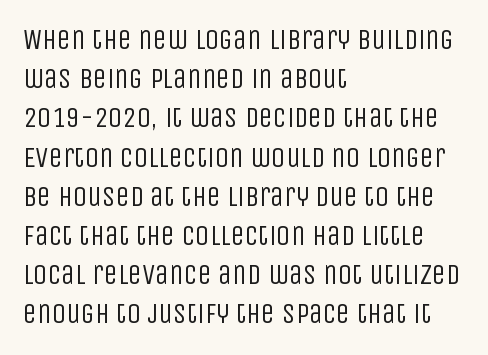
{"serif": "no", "italic": "no", "bold": "no", "weight": "regular", "width": "condensed", "stroke_contrast": "low", "x_height": "large", "monospaced": "no", "underline": "no", "align": "left", "line_spacing": "normal", "line_spacing_ratio": 1.4, "letter_spacing": "normal", "letter_spacing_em": 0.0, "glyph_px": 28}
